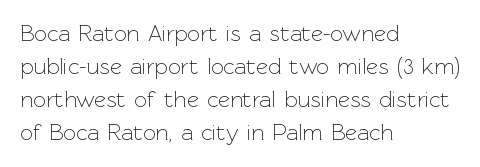
Q: Is the text bold? A: No.
Q: Is the text italic (slanted)? A: No, it is upright.
Q: Is the text underlined? A: No.
Q: How is the paragraph aligned? A: Left-aligned.
Q: Is the spacing between letters normal or unusually wide? A: Normal.
Q: Is the spacing between lines tight, normal or loose? A: Normal.
